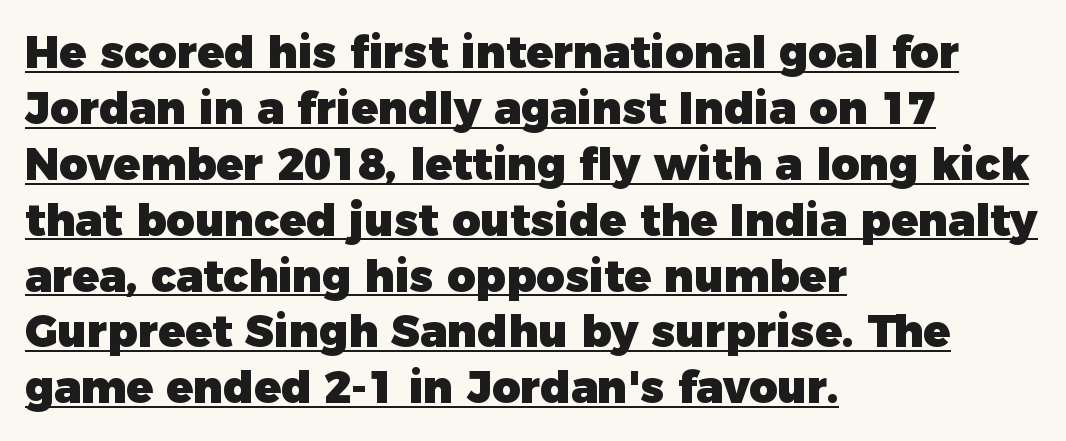
The image shows 44 px heavy sans-serif type, upright; set left-aligned, normal line spacing (1.27x), normal letter spacing, underlined; low stroke contrast and a medium x-height.
